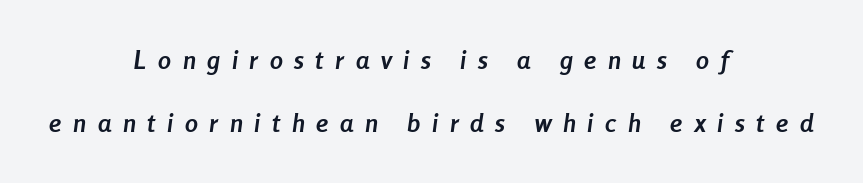
Q: Is the text bold? A: Yes.
Q: Is the text italic (slanted)? A: Yes, it leans right by about 8 degrees.
Q: Is the text underlined? A: No.
Q: How is the paragraph aligned? A: Centered.
Q: Is the spacing between letters normal or unusually wide? A: Unusually wide.
Q: Is the spacing between lines tight, normal or loose? A: Loose.
